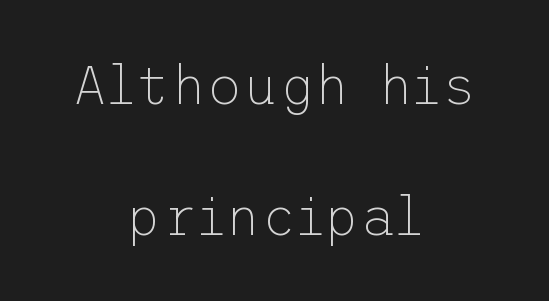
Q: Is the text bold? A: No.
Q: Is the text italic (slanted)? A: No, it is upright.
Q: Is the typeface a serif or a sans-serif typeface? A: Sans-serif.
Q: Is the text underlined? A: No.
Q: How is the paragraph aligned? A: Centered.
Q: Is the spacing between letters normal or unusually wide? A: Normal.
Q: Is the spacing between lines tight, normal or loose? A: Loose.
Q: Width (condensed, normal, or wide)? A: Normal.
Q: Stroke contrast? A: Low.
Q: x-height? A: Medium.
